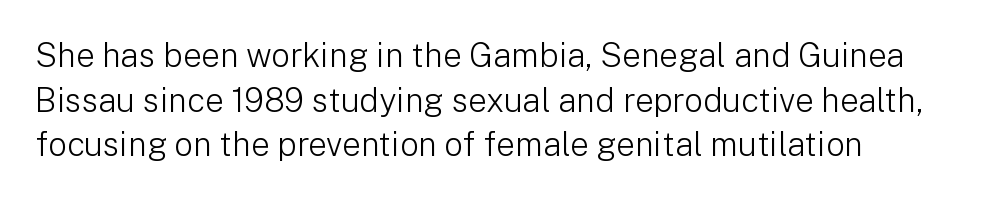
{"serif": "no", "italic": "no", "bold": "no", "weight": "light", "width": "normal", "stroke_contrast": "low", "x_height": "medium", "monospaced": "no", "underline": "no", "align": "left", "line_spacing": "normal", "line_spacing_ratio": 1.35, "letter_spacing": "normal", "letter_spacing_em": 0.0, "glyph_px": 33}
